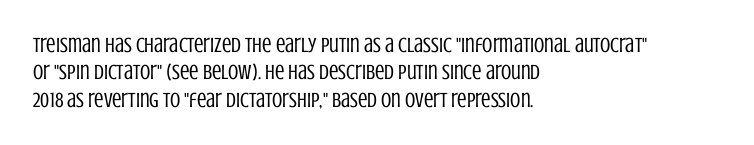
{"italic": "no", "bold": "no", "underline": "no", "align": "left", "line_spacing": "normal", "line_spacing_ratio": 1.3, "letter_spacing": "normal", "letter_spacing_em": 0.0, "glyph_px": 21}
